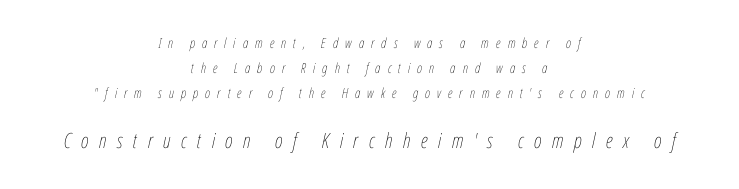
{"italic": "yes", "lean": "right", "slant_degrees": 12, "bold": "no", "underline": "no", "align": "center", "line_spacing_ratio": 1.8, "letter_spacing": "wide", "letter_spacing_em": 0.5, "larger_block": "second", "size_ratio": 1.5, "glyph_px": 21}
